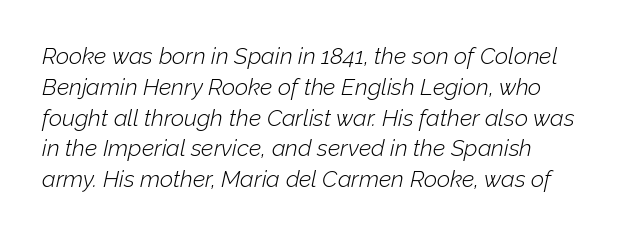
This rendering leaves character spacing at its baseline value. The zone under the glyphs is completely vacant. What's the leading like? Ordinary, nothing unusual. This reads as an unemphasized weight, regular at the heaviest.
